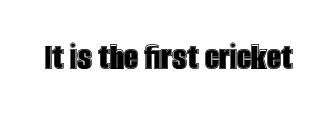
The image shows 40 px condensed type, upright; set normal letter spacing, not underlined; a large x-height.
